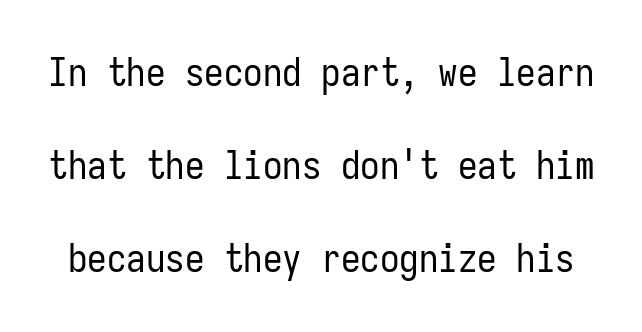
The image shows 39 px regular-weight, condensed sans-serif type, upright, monospaced; set loose line spacing (2.38x), normal letter spacing, not underlined; low stroke contrast and a medium x-height.
